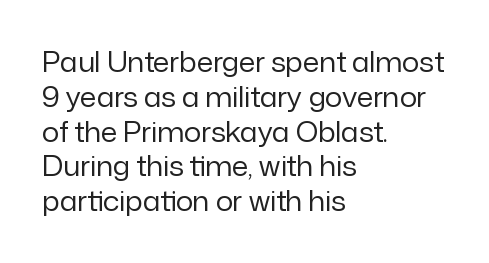
This sample keeps an unexceptional amount of space between lines. Characters remain perfectly vertical along every line. The gap between lines stays unmarked. Is this a heavy cut? Hardly; it is regular or lighter.
